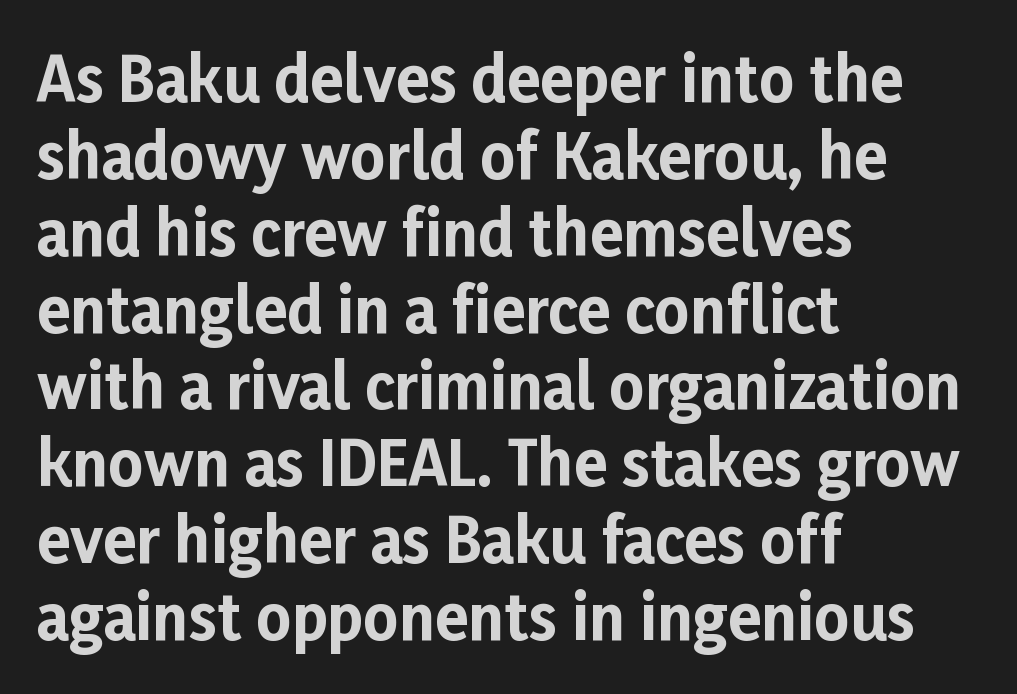
A full-strength bold gives these letters their thick strokes. The letters advance in unequal steps, a hallmark of proportional type. A classic flush-left, rag-right setting is used for this passage. Nothing sits at the stroke ends, so this counts as sans-serif.
